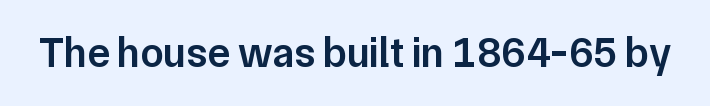
Q: Is the text bold? A: Semi-bold.
Q: Is the text italic (slanted)? A: No, it is upright.
Q: Is the typeface a serif or a sans-serif typeface? A: Sans-serif.
Q: Is the text underlined? A: No.
Q: Is the spacing between letters normal or unusually wide? A: Normal.
Q: Width (condensed, normal, or wide)? A: Normal.
Q: Stroke contrast? A: Low.
Q: x-height? A: Medium.
Q: Monospaced? A: No.
